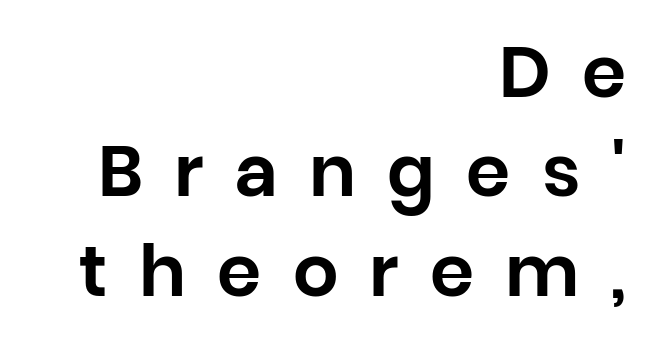
Q: Is the text italic (slanted)? A: No, it is upright.
Q: Is the typeface a serif or a sans-serif typeface? A: Sans-serif.
Q: Is the text underlined? A: No.
Q: How is the paragraph aligned? A: Right-aligned.
Q: Is the spacing between letters normal or unusually wide? A: Unusually wide.
Q: Is the spacing between lines tight, normal or loose? A: Normal.
Q: Width (condensed, normal, or wide)? A: Normal.
Q: Stroke contrast? A: Low.
Q: x-height? A: Large.
Q: Monospaced? A: No.
